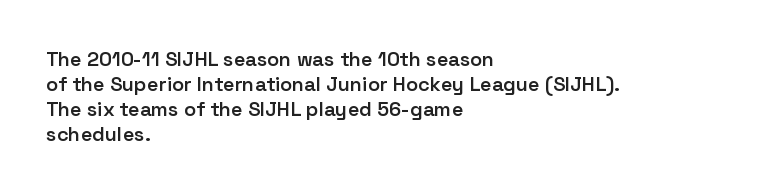
Where is the straight margin? On the left. Each glyph is drawn with semibold strokes, heavier than normal yet not fully bold. The passage shown is not underscored anywhere. Whoever set this chose a conventional vertical rhythm. Upright lettering throughout.
